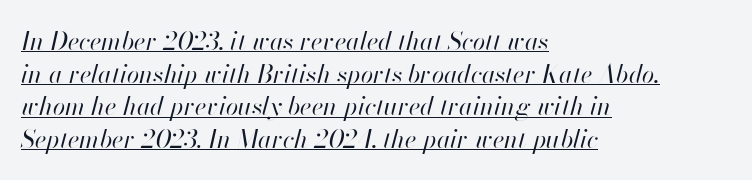
The image shows 25 px text type, italic (leaning right); set left-aligned, normal line spacing (1.31x), normal letter spacing, underlined.
